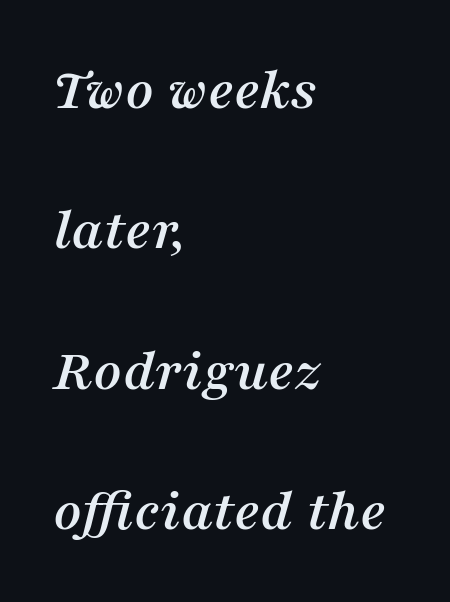
{"serif": "yes", "italic": "yes", "lean": "right", "slant_degrees": 16, "width": "normal", "stroke_contrast": "medium", "x_height": "medium", "monospaced": "no", "underline": "no", "align": "left", "line_spacing": "loose", "line_spacing_ratio": 2.3, "letter_spacing": "normal", "letter_spacing_em": 0.0, "glyph_px": 61}
